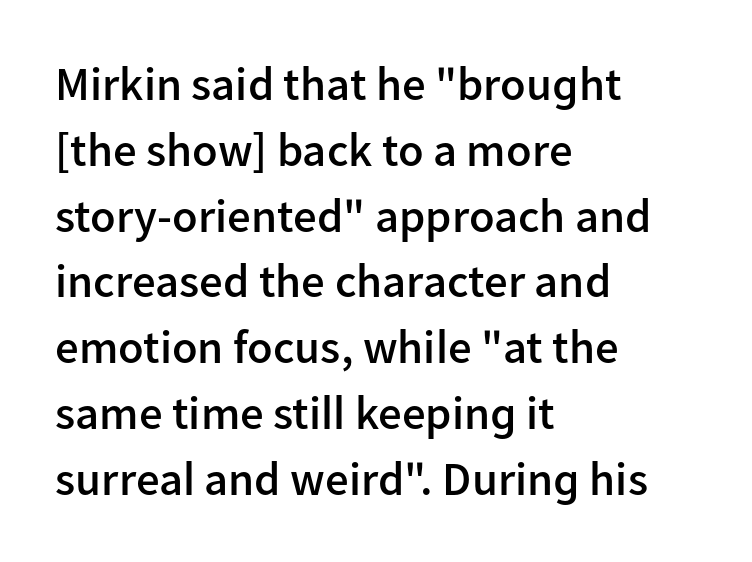
The image shows 47 px semibold sans-serif type, upright; set left-aligned, normal line spacing (1.4x), normal letter spacing, not underlined; low stroke contrast and a medium x-height.
